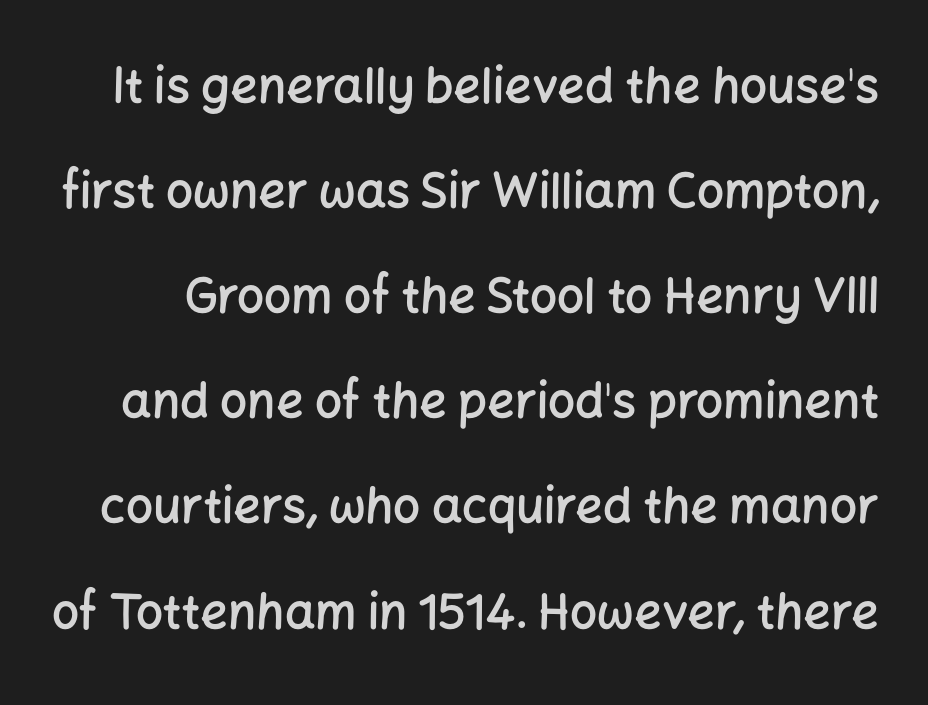
Q: Is the text bold? A: Semi-bold.
Q: Is the text italic (slanted)? A: No, it is upright.
Q: Is the typeface a serif or a sans-serif typeface? A: Sans-serif.
Q: Is the text underlined? A: No.
Q: Is the spacing between letters normal or unusually wide? A: Normal.
Q: Is the spacing between lines tight, normal or loose? A: Loose.
Q: Width (condensed, normal, or wide)? A: Normal.
Q: Stroke contrast? A: Low.
Q: x-height? A: Medium.
Q: Monospaced? A: No.
